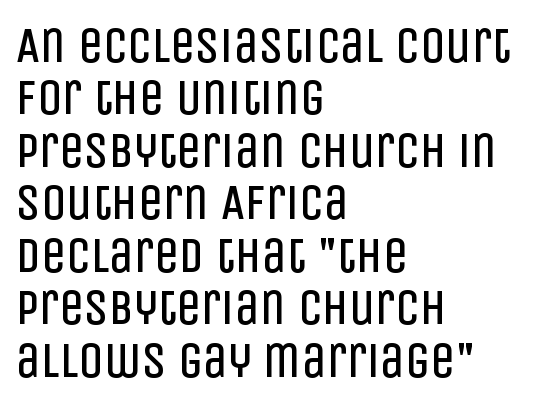
{"serif": "no", "italic": "no", "bold": "no", "weight": "regular", "width": "condensed", "stroke_contrast": "low", "x_height": "large", "monospaced": "no", "underline": "no", "align": "left", "line_spacing": "tight", "line_spacing_ratio": 1.05, "letter_spacing": "normal", "letter_spacing_em": 0.0, "glyph_px": 50}
